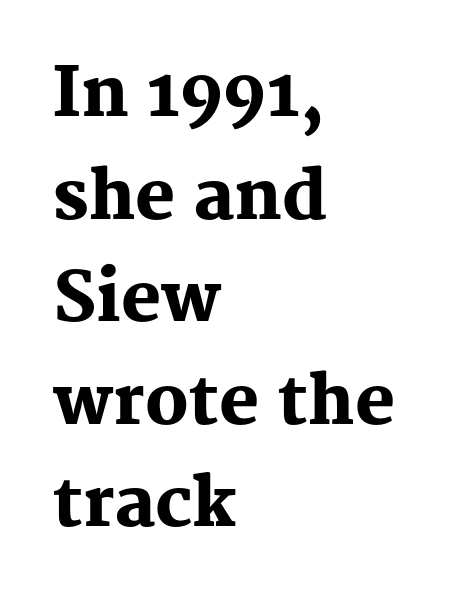
Q: Is the text bold? A: Yes.
Q: Is the text italic (slanted)? A: No, it is upright.
Q: Is the typeface a serif or a sans-serif typeface? A: Serif.
Q: Is the text underlined? A: No.
Q: How is the paragraph aligned? A: Left-aligned.
Q: Is the spacing between letters normal or unusually wide? A: Normal.
Q: Is the spacing between lines tight, normal or loose? A: Normal.
Q: Width (condensed, normal, or wide)? A: Normal.
Q: Stroke contrast? A: Medium.
Q: x-height? A: Medium.
Q: Monospaced? A: No.
